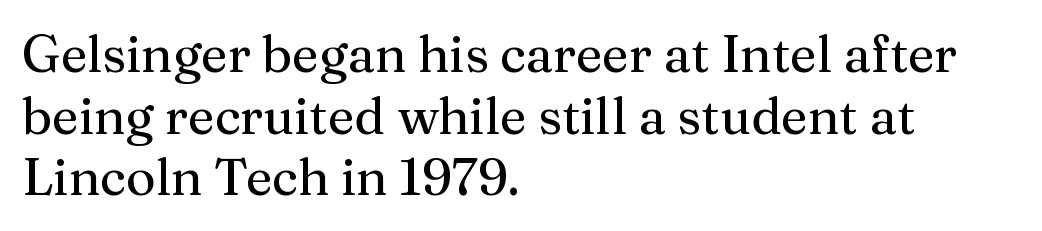
This rendering features lettering with no underline. Line beginnings align vertically; line endings do not. The horizontal fit of the characters is conventional and even. Ascenders rise straight up at ninety degrees. This is serif lettering, the kind often seen in printed books.
